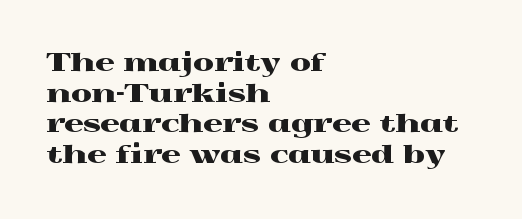
The image shows 24 px text type, upright; set left-aligned, normal line spacing (1.28x), normal letter spacing, not underlined.
